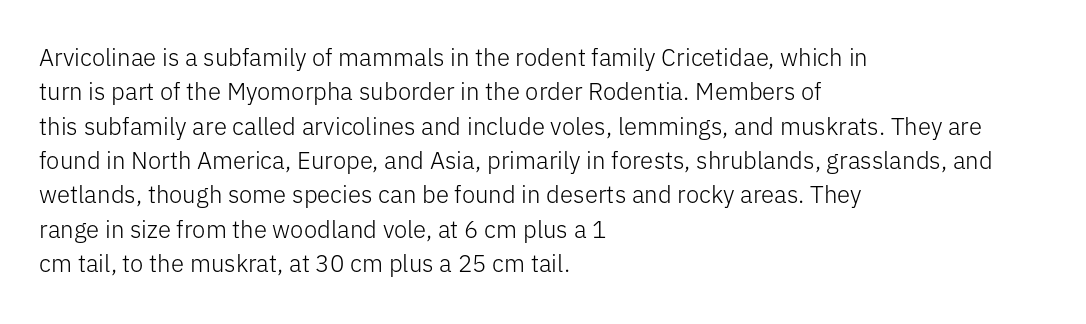
The image shows 24 px text type, upright; set left-aligned, normal line spacing (1.43x), normal letter spacing, not underlined.
